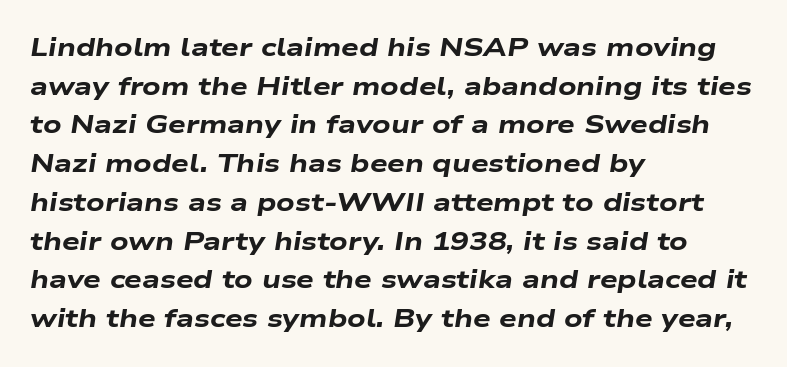
Vertically, the passage feels balanced, rows spaced as you'd expect. The typography opts for an oblique posture over an upright one. Strokes here are thick enough to call this a true bold. Unmarked baselines from the first word to the last. Alignment: flush left.
